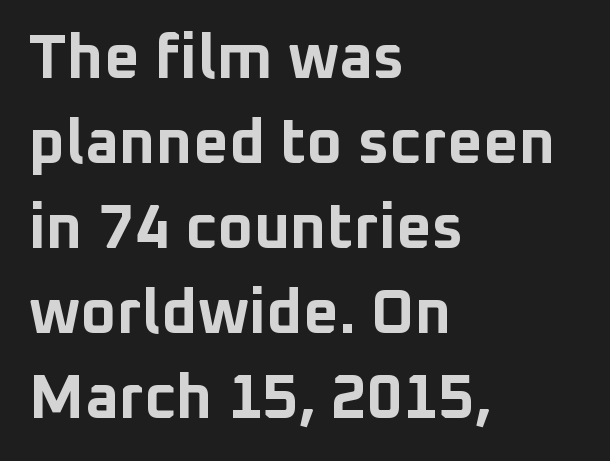
Every character sits straight up, as roman type does. The letters advance in unequal steps, a hallmark of proportional type. A sans-serif font was chosen for this passage. The face used here has the dense, thick strokes of a bold. Decoration check: the copy has no underline.
